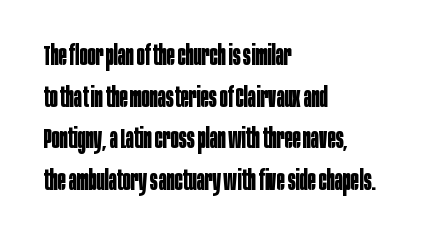
{"italic": "no", "bold": "yes", "underline": "no", "align": "left", "line_spacing": "normal", "line_spacing_ratio": 1.54, "letter_spacing": "normal", "letter_spacing_em": 0.0, "glyph_px": 27}
